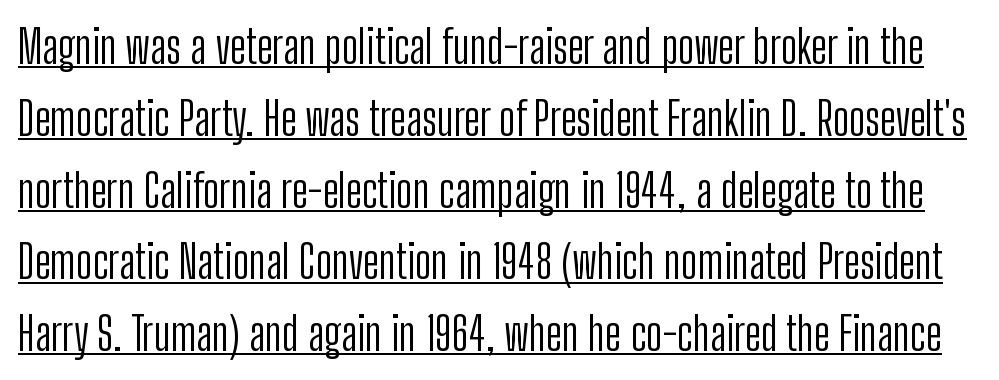
{"serif": "no", "italic": "no", "bold": "no", "weight": "light", "width": "condensed", "stroke_contrast": "low", "x_height": "medium", "monospaced": "no", "underline": "yes", "line_spacing": "normal", "line_spacing_ratio": 1.56, "letter_spacing": "normal", "letter_spacing_em": 0.0, "glyph_px": 46}
